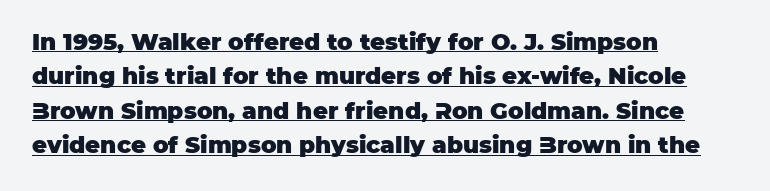
The image shows 23 px bold type, upright; set left-aligned, normal line spacing (1.5x), normal letter spacing, underlined.
